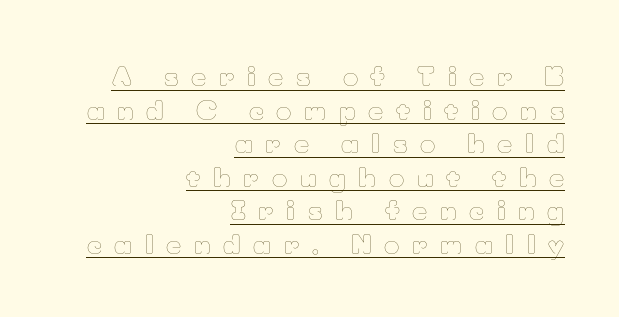
{"italic": "no", "bold": "no", "underline": "yes", "align": "right", "line_spacing": "normal", "line_spacing_ratio": 1.29, "letter_spacing": "wide", "letter_spacing_em": 0.49, "glyph_px": 26}
